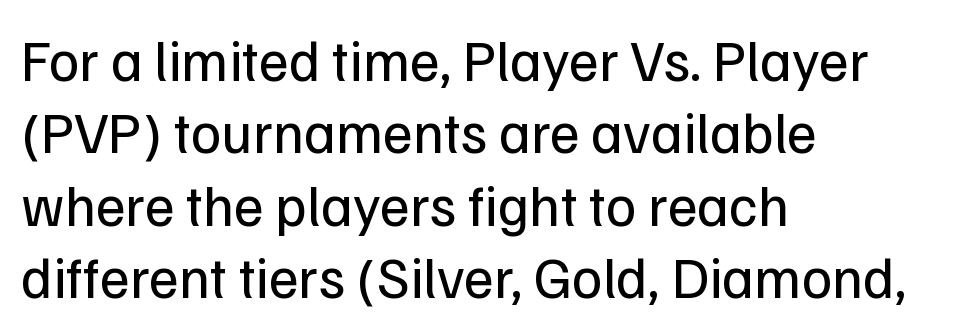
{"serif": "no", "italic": "no", "bold": "no", "weight": "regular", "width": "normal", "stroke_contrast": "low", "x_height": "medium", "monospaced": "no", "underline": "no", "align": "left", "line_spacing": "normal", "line_spacing_ratio": 1.25, "letter_spacing": "normal", "letter_spacing_em": 0.0, "glyph_px": 58}
